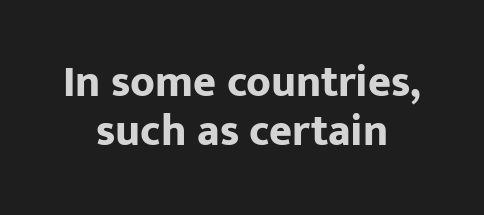
The image shows 44 px bold sans-serif type, upright; set centered, tight line spacing (1.11x), normal letter spacing, not underlined; low stroke contrast and a medium x-height.
